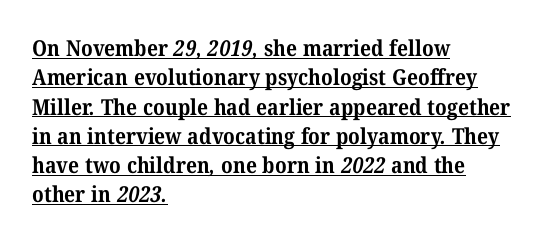
Alignment: flush left. The typesetter has applied underlining to the passage shown. Every letter is thick-stroked: bold, no question. Here the glyphs are tracked normally, forming tight word shapes. Baseline-to-baseline distance is the conventional proportion of letter height.
